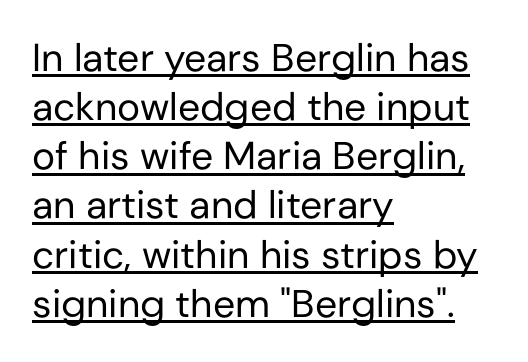
The image shows 39 px regular-weight sans-serif type, upright; set left-aligned, normal line spacing (1.26x), normal letter spacing, underlined; low stroke contrast and a medium x-height.
